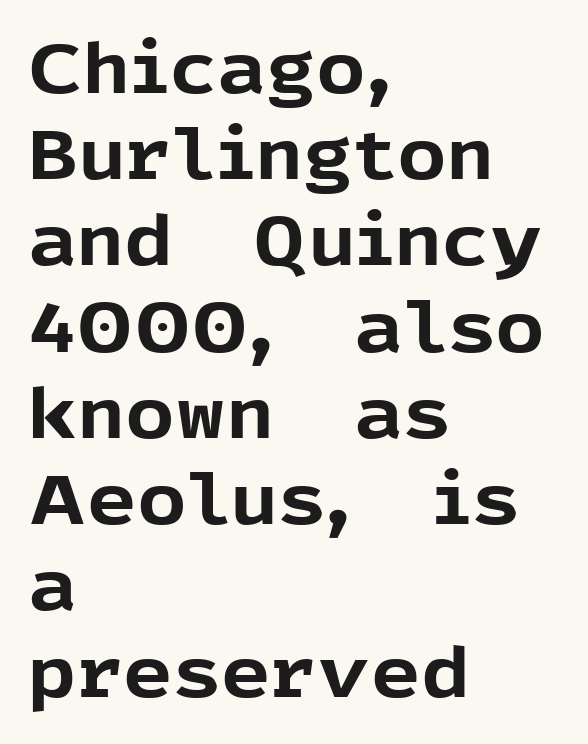
{"serif": "no", "italic": "no", "bold": "yes", "weight": "bold", "width": "normal", "x_height": "medium", "monospaced": "no", "underline": "no", "align": "left", "line_spacing": "normal", "line_spacing_ratio": 1.25, "letter_spacing": "normal", "letter_spacing_em": 0.0, "glyph_px": 69}
